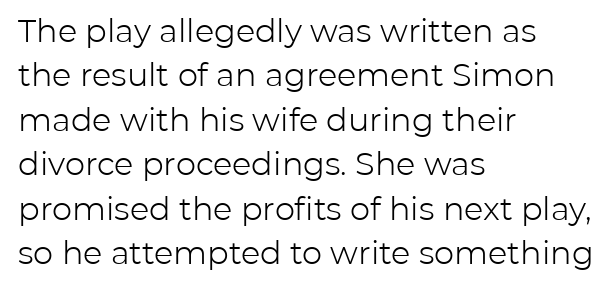
The image shows 32 px light sans-serif type, upright; set left-aligned, normal line spacing (1.39x), normal letter spacing, not underlined; low stroke contrast and a medium x-height.
